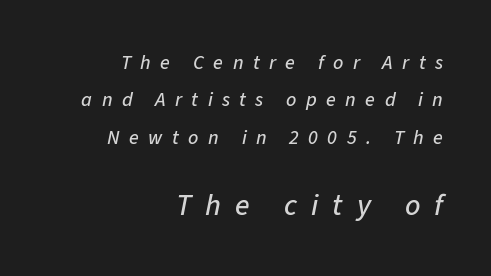
Q: Is the text italic (slanted)? A: Yes, it leans right by about 11 degrees.
Q: Is the text underlined? A: No.
Q: How is the paragraph aligned? A: Right-aligned.
Q: Is the spacing between letters normal or unusually wide? A: Unusually wide.
Q: Which block of text is set in a larger size, the first (top) or the second (bottom)? A: The second (bottom) one.
Q: Width (condensed, normal, or wide)? A: Normal.
Q: Stroke contrast? A: Low.
Q: x-height? A: Medium.
Q: Monospaced? A: No.
